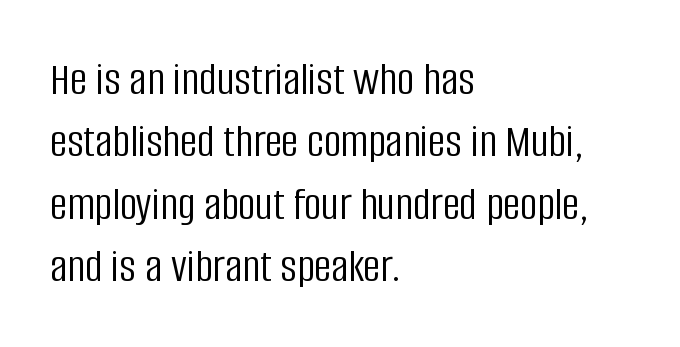
The text block is weighted toward the left margin, trailing off unevenly rightward. The letters stand straight up with perfectly vertical stems. Each letter keeps its own natural width here, so spacing adapts to shape. Quick note: interline space is typical.
